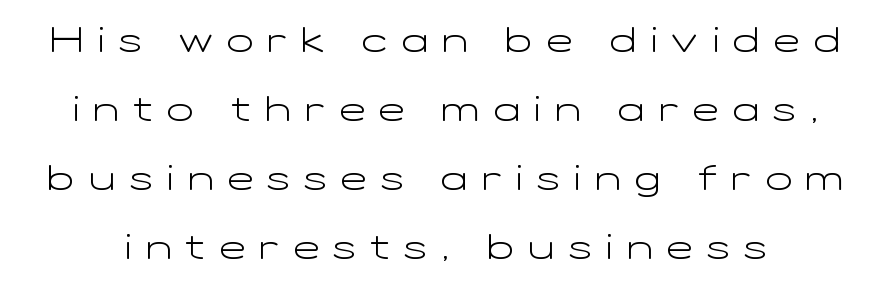
Stem width sits at or under what a default text font uses. Substantial extra tracking has been applied to these lines. Is this a fixed-width face? No — the glyphs have proportional, varying widths. Has an underline been added? It has not. When letters stand straight like this, we call the style roman or upright. A sans-serif font was chosen for this passage.
